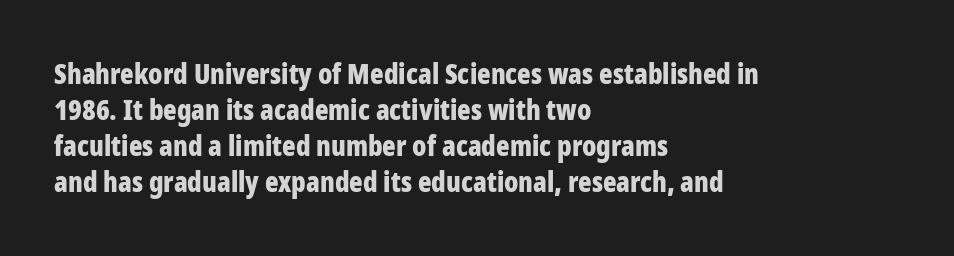
The block of text has a typical density, with ordinary space between rows. Each row of text sits above clean, open space. The horizontal fit of the characters is conventional and even. Students, this is bold: see how much ink each stroke carries.
